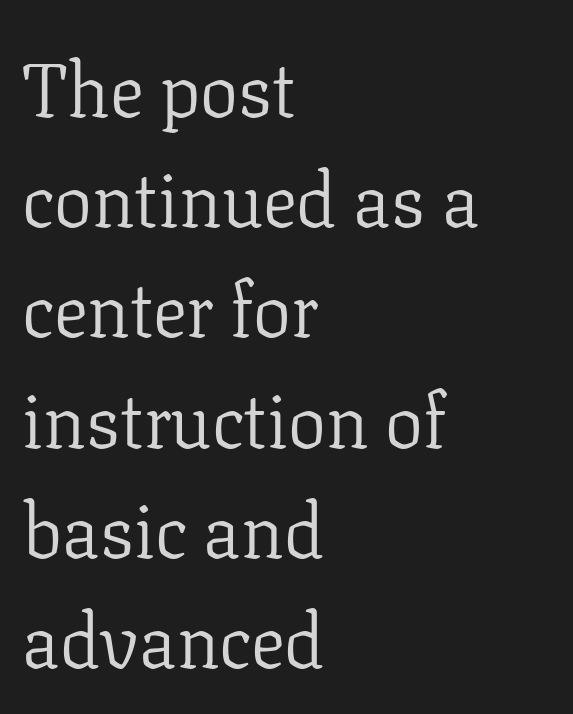
Here the glyphs are tracked normally, forming tight word shapes. The strokes carry an ordinary text weight at most. You can tell from the footed stems that serif type was used. Check under the words: just untouched page.
